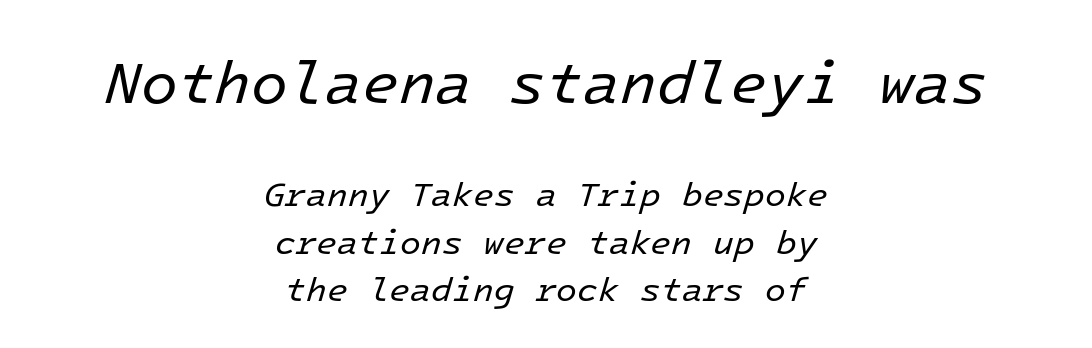
{"italic": "yes", "lean": "right", "slant_degrees": 16, "bold": "no", "weight": "regular", "width": "normal", "stroke_contrast": "low", "x_height": "medium", "monospaced": "yes", "underline": "no", "align": "center", "line_spacing": "normal", "line_spacing_ratio": 1.39, "letter_spacing": "normal", "letter_spacing_em": 0.0, "larger_block": "first", "size_ratio": 1.76, "glyph_px": 60}
